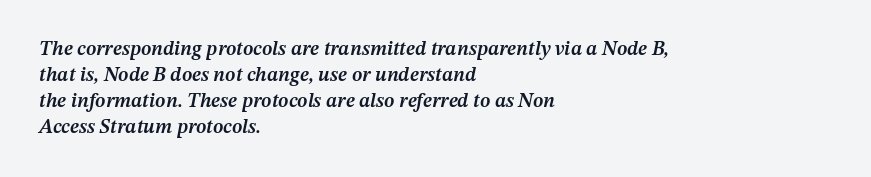
The characters look somewhat weighty, a semibold short of true bold. Glance below the letters and you will spot only blank space. There's an unmistakable incline to the writing here. This rendering uses left alignment, leaving the right contour irregular. Compared with typical paragraphs, the rows here are spaced about the same. Glyph-to-glyph distance matches everyday printed text.
